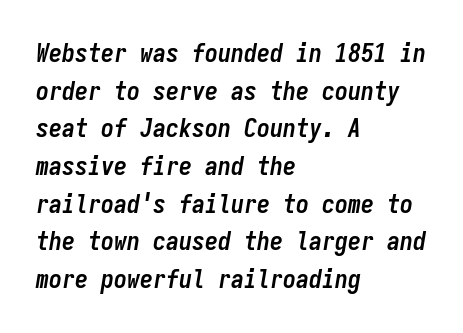
Tall strokes in this sample are angled rather than plumb. Glance below the letters and you will spot only blank space. Reading down the block, your eye returns to a fixed left position each line. A typesetter would call this leading conventional body-copy spacing.
